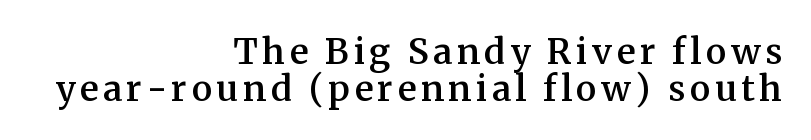
{"serif": "yes", "italic": "no", "bold": "semi", "weight": "semibold", "width": "normal", "stroke_contrast": "medium", "x_height": "medium", "monospaced": "no", "underline": "no", "align": "right", "line_spacing": "tight", "line_spacing_ratio": 1.05, "glyph_px": 35}
